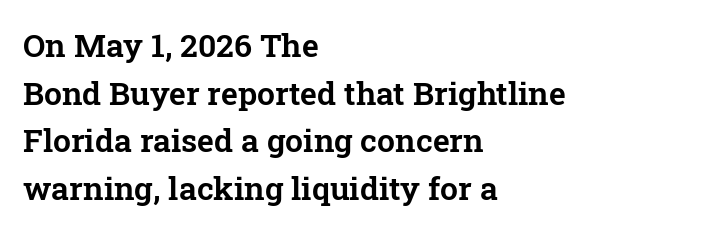
Q: Is the text italic (slanted)? A: No, it is upright.
Q: Is the typeface a serif or a sans-serif typeface? A: Serif.
Q: Is the text underlined? A: No.
Q: How is the paragraph aligned? A: Left-aligned.
Q: Is the spacing between letters normal or unusually wide? A: Normal.
Q: Is the spacing between lines tight, normal or loose? A: Normal.
Q: Width (condensed, normal, or wide)? A: Normal.
Q: Stroke contrast? A: Low.
Q: x-height? A: Medium.
Q: Monospaced? A: No.
